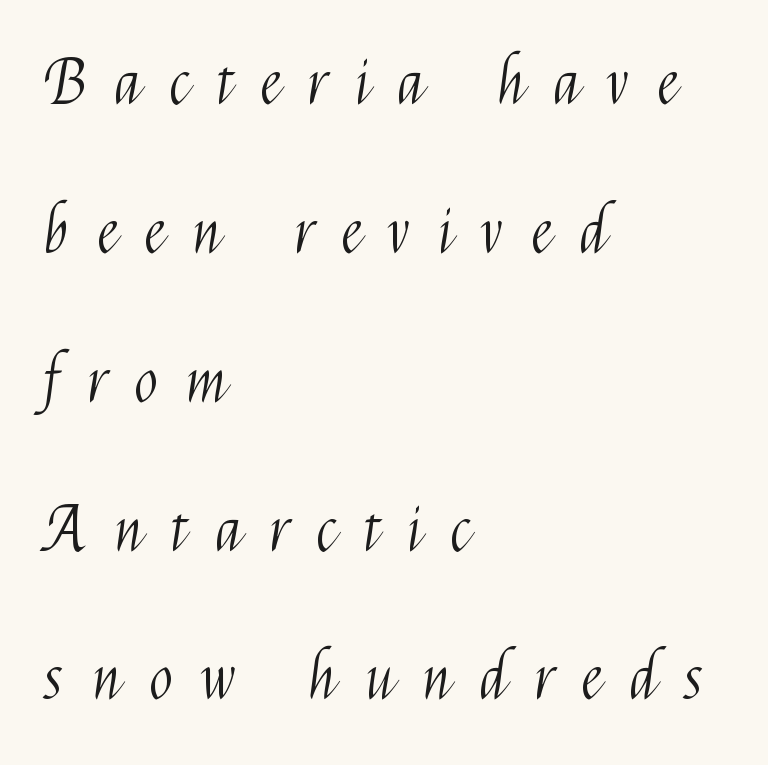
{"serif": "no", "bold": "no", "weight": "light", "width": "condensed", "stroke_contrast": "medium", "x_height": "medium", "monospaced": "no", "underline": "no", "align": "left", "line_spacing": "loose", "line_spacing_ratio": 2.44, "letter_spacing": "wide", "letter_spacing_em": 0.48, "glyph_px": 61}
